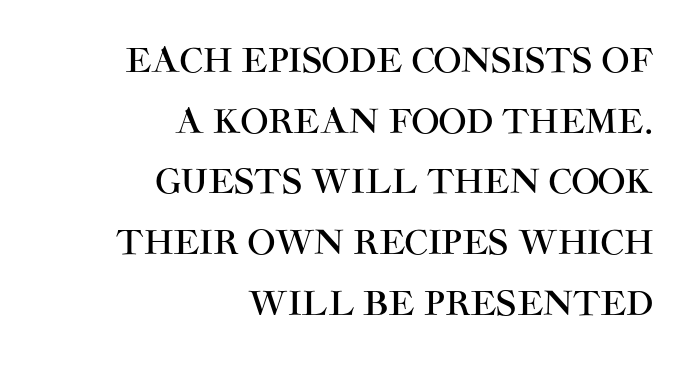
The image shows 33 px sans-serif type, upright; set right-aligned, line spacing 1.84x, normal letter spacing, not underlined; high stroke contrast and a large x-height.
